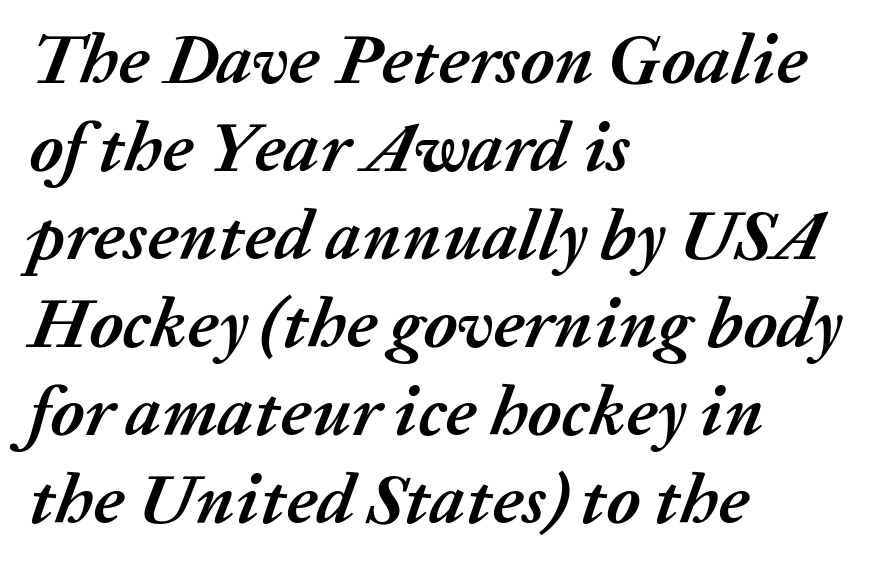
Q: Is the text bold? A: Yes.
Q: Is the text italic (slanted)? A: Yes, it leans right by about 20 degrees.
Q: Is the text underlined? A: No.
Q: How is the paragraph aligned? A: Left-aligned.
Q: Is the spacing between letters normal or unusually wide? A: Normal.
Q: Width (condensed, normal, or wide)? A: Normal.
Q: Stroke contrast? A: Medium.
Q: x-height? A: Medium.
Q: Monospaced? A: No.
